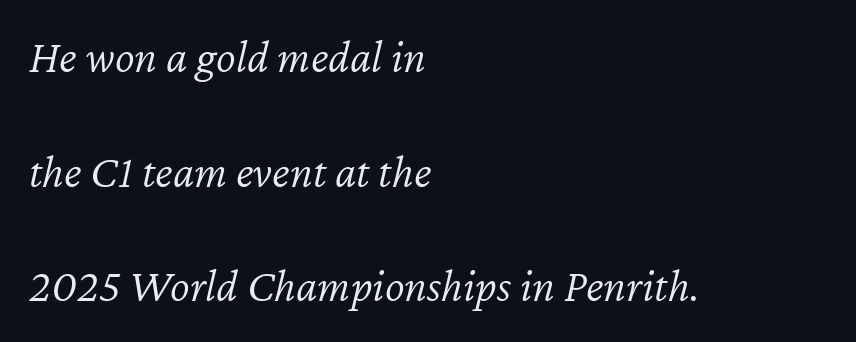
The image shows 47 px light type, italic (leaning right); set left-aligned, loose line spacing (2.44x), normal letter spacing, not underlined; low stroke contrast and a medium x-height.
